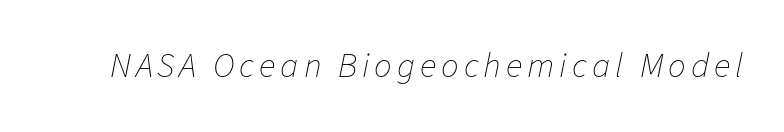
{"italic": "yes", "lean": "right", "slant_degrees": 11, "bold": "no", "weight": "thin", "width": "normal", "stroke_contrast": "low", "x_height": "medium", "monospaced": "no", "underline": "no", "glyph_px": 35}
